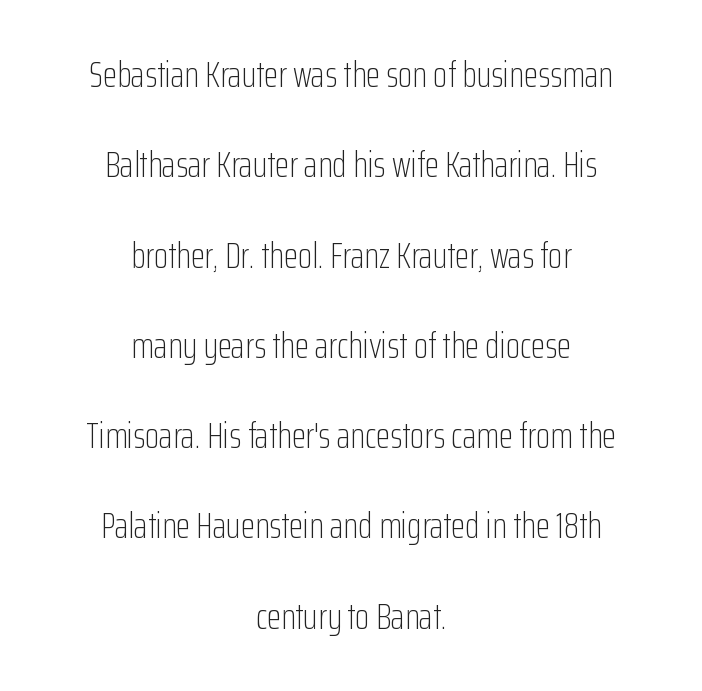
{"serif": "no", "italic": "no", "bold": "no", "weight": "light", "width": "condensed", "stroke_contrast": "low", "x_height": "medium", "monospaced": "no", "underline": "no", "align": "center", "line_spacing": "loose", "line_spacing_ratio": 2.44, "letter_spacing": "normal", "letter_spacing_em": 0.0, "glyph_px": 37}
